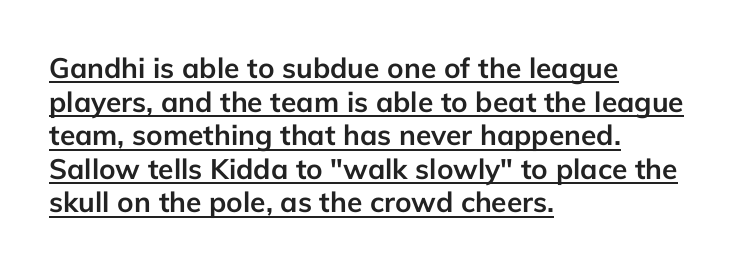
Look at the bottom of the vertical strokes: they stop flat, with no serifs. Caption: standard tracking, unaltered. Character widths vary here, with narrow letters taking less room than wide ones. Notice how a bar underscores the lettering throughout.
